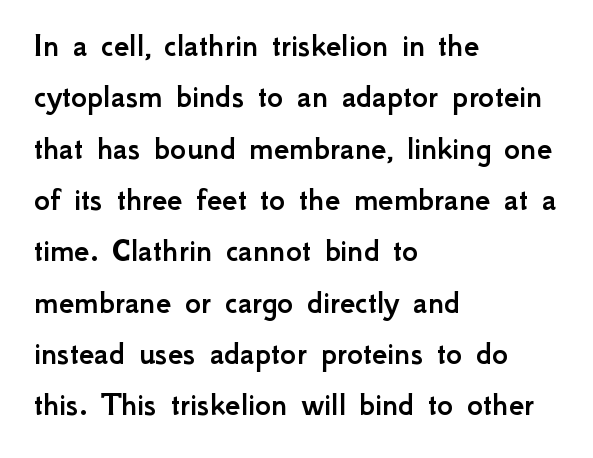
The image shows 34 px sans-serif type, upright; set left-aligned, normal line spacing (1.51x), normal letter spacing, not underlined; low stroke contrast and a small x-height.
